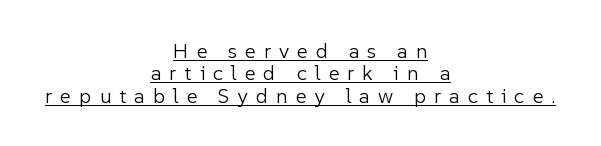
Each line is balanced around a shared central axis. Summary of vertical rhythm: compact, with narrow interline spacing. The specimen includes a rule beneath the text block's lines. The letterforms sit at book weight or below.
